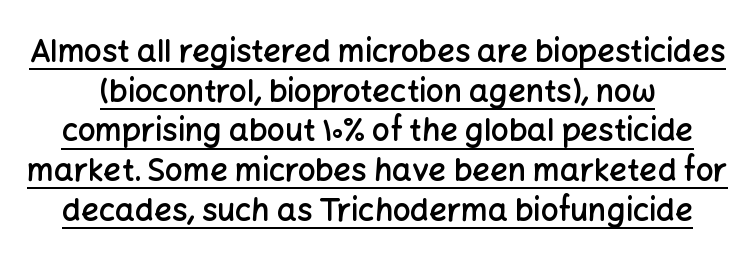
This is roman type, the default non-slanted kind. Inter-character spacing is left at the font's built-in metrics. Notice the strokes are somewhat thickened but not fully heavy: this is a semibold. This rendering features underlined lettering.
